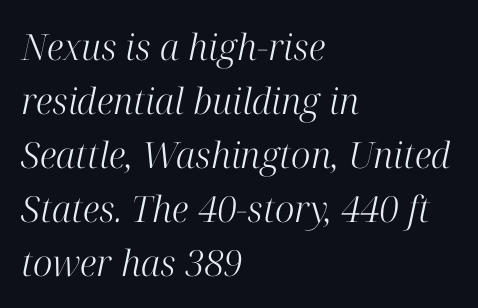
Q: Is the text bold? A: No.
Q: Is the text italic (slanted)? A: Yes, it leans right by about 12 degrees.
Q: Is the typeface a serif or a sans-serif typeface? A: Serif.
Q: Is the text underlined? A: No.
Q: How is the paragraph aligned? A: Left-aligned.
Q: Is the spacing between letters normal or unusually wide? A: Normal.
Q: Is the spacing between lines tight, normal or loose? A: Normal.
Q: Width (condensed, normal, or wide)? A: Normal.
Q: Stroke contrast? A: High.
Q: x-height? A: Medium.
Q: Monospaced? A: No.
